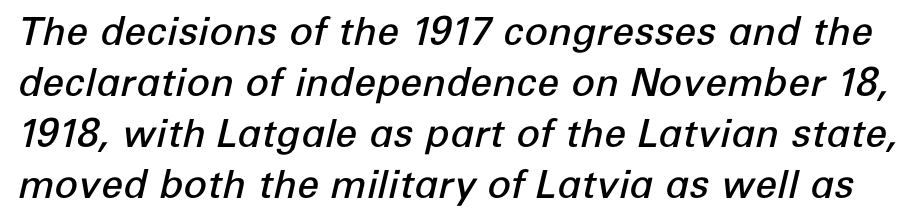
Q: Is the text bold? A: Semi-bold.
Q: Is the text italic (slanted)? A: Yes, it leans right by about 12 degrees.
Q: Is the text underlined? A: No.
Q: Is the spacing between letters normal or unusually wide? A: Normal.
Q: Is the spacing between lines tight, normal or loose? A: Normal.
Q: Width (condensed, normal, or wide)? A: Normal.
Q: Stroke contrast? A: Low.
Q: x-height? A: Medium.
Q: Monospaced? A: No.
